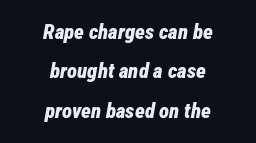
Q: Is the text bold? A: Yes.
Q: Is the text italic (slanted)? A: Yes, it leans right by about 12 degrees.
Q: Is the text underlined? A: No.
Q: How is the paragraph aligned? A: Centered.
Q: Is the spacing between letters normal or unusually wide? A: Normal.
